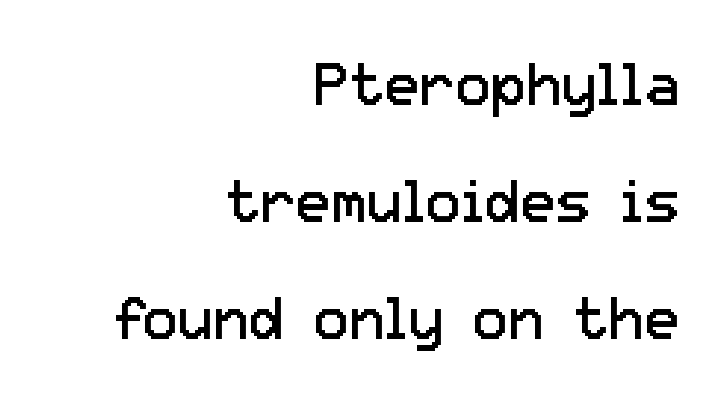
A sans-serif font was chosen for this passage. Is this a heavy cut? Hardly; it is regular or lighter. Each word holds together tightly as a unit, with standard inter-letter gaps. The passage shown is not underscored anywhere.
